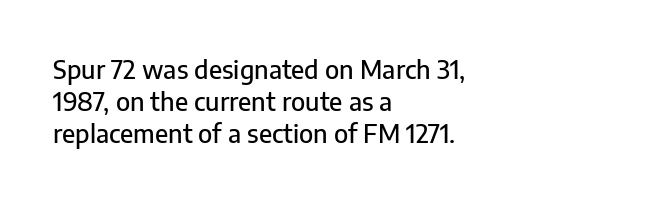
Summary of vertical rhythm: regular, with standard interline spacing. The string is rendered with underlining switched off. This rendering uses left alignment, leaving the right contour irregular. The lettering stays uniformly vertical, giving the passage a roman look. The horizontal fit of the characters is conventional and even.
